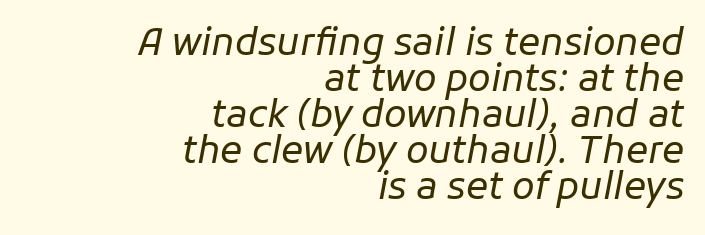
Q: Is the text bold? A: No.
Q: Is the text italic (slanted)? A: Yes, it leans right by about 11 degrees.
Q: Is the text underlined? A: No.
Q: How is the paragraph aligned? A: Right-aligned.
Q: Is the spacing between letters normal or unusually wide? A: Normal.
Q: Is the spacing between lines tight, normal or loose? A: Tight.
Q: Width (condensed, normal, or wide)? A: Normal.
Q: Stroke contrast? A: Low.
Q: x-height? A: Medium.
Q: Monospaced? A: No.
